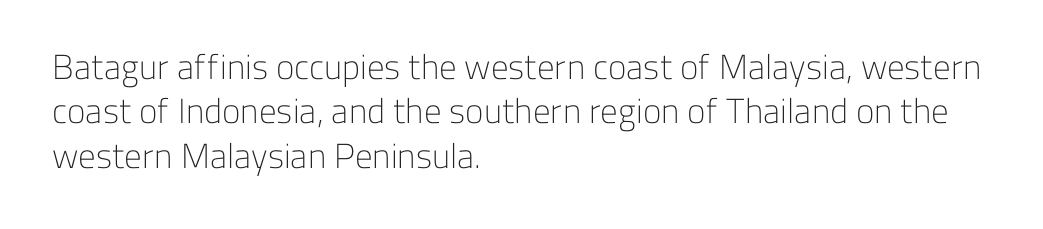
The area under the type is left untouched. Students, note that the glyphs here touch the page at normal intervals. Letterform terminals end flat and unadorned throughout the passage. Upright lettering throughout.
